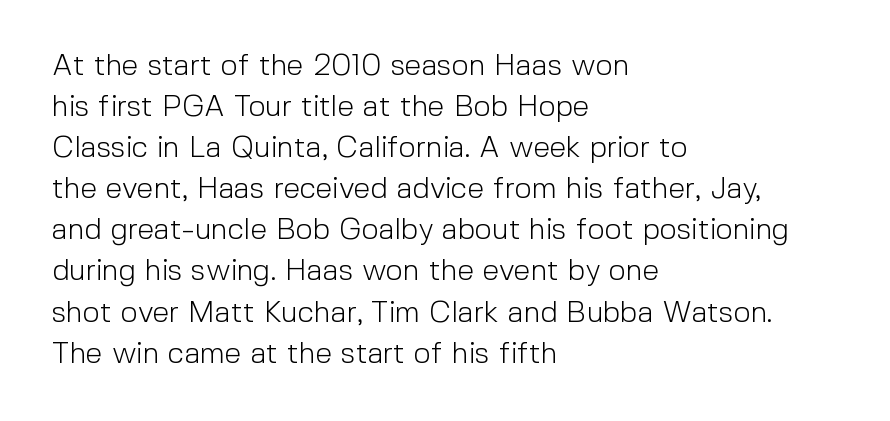
Q: Is the text bold? A: No.
Q: Is the text italic (slanted)? A: No, it is upright.
Q: Is the typeface a serif or a sans-serif typeface? A: Sans-serif.
Q: Is the text underlined? A: No.
Q: How is the paragraph aligned? A: Left-aligned.
Q: Is the spacing between letters normal or unusually wide? A: Normal.
Q: Is the spacing between lines tight, normal or loose? A: Normal.
Q: Width (condensed, normal, or wide)? A: Normal.
Q: x-height? A: Medium.
Q: Monospaced? A: No.
